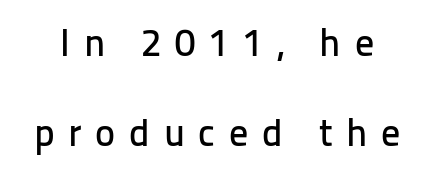
The image shows 38 px sans-serif type, upright; set loose line spacing (2.37x), unusually wide letter spacing (+0.36 em), not underlined; low stroke contrast and a medium x-height.
